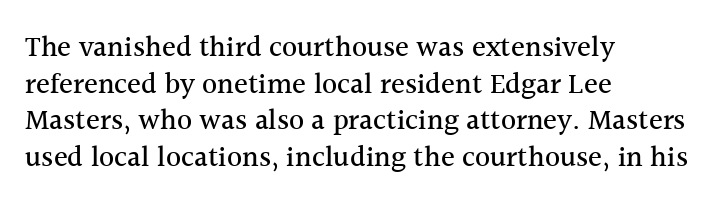
Here the designer chose a conventional face with non-uniform glyph widths. The passage is arranged the way most books set body copy — flush left. The gap between lines stays unmarked. The line-height multiplier appears to be the usual default.
